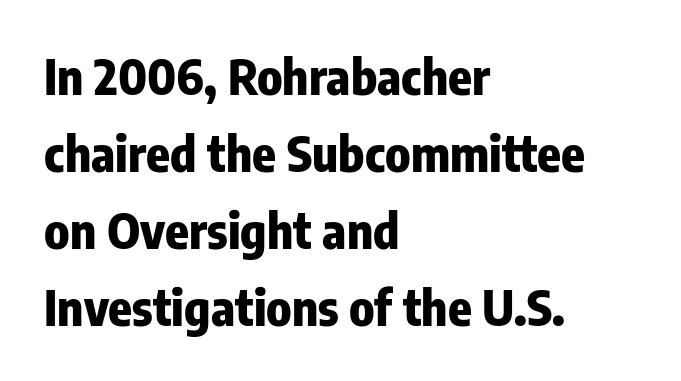
{"serif": "no", "italic": "no", "bold": "yes", "weight": "heavy", "width": "condensed", "stroke_contrast": "low", "x_height": "medium", "monospaced": "no", "underline": "no", "align": "left", "line_spacing": "normal", "line_spacing_ratio": 1.57, "letter_spacing": "normal", "letter_spacing_em": 0.0, "glyph_px": 49}
